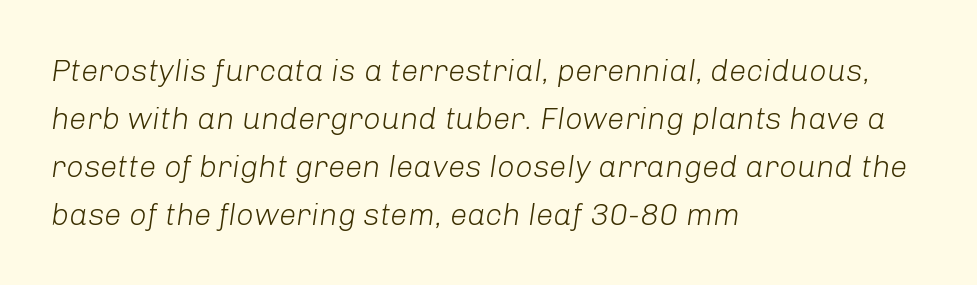
The image shows 31 px light type, italic (leaning right); set left-aligned, normal line spacing (1.55x), normal letter spacing, not underlined; low stroke contrast and a medium x-height.
